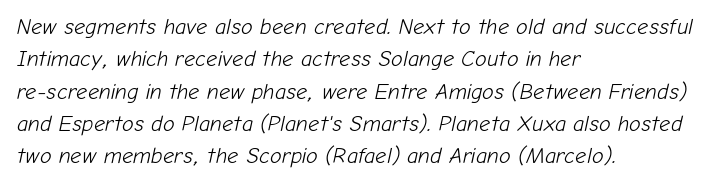
{"italic": "yes", "lean": "right", "slant_degrees": 12, "bold": "no", "underline": "no", "align": "left", "line_spacing": "normal", "line_spacing_ratio": 1.47, "letter_spacing": "normal", "letter_spacing_em": 0.0, "glyph_px": 22}
